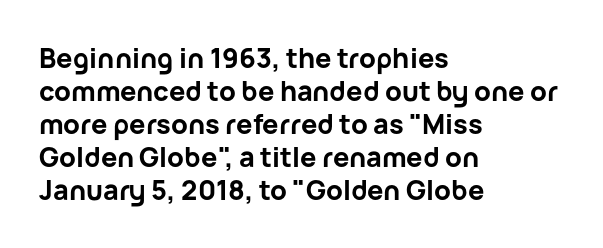
Words float on clear page, feet unadorned. Does the lettering tilt? It doesn't — this is upright. Visually the block forms a straight wall on the left and a jagged coastline on the right. These words are printed bold, with thick strokes throughout. Characters follow at the spacing the type designer built in.
